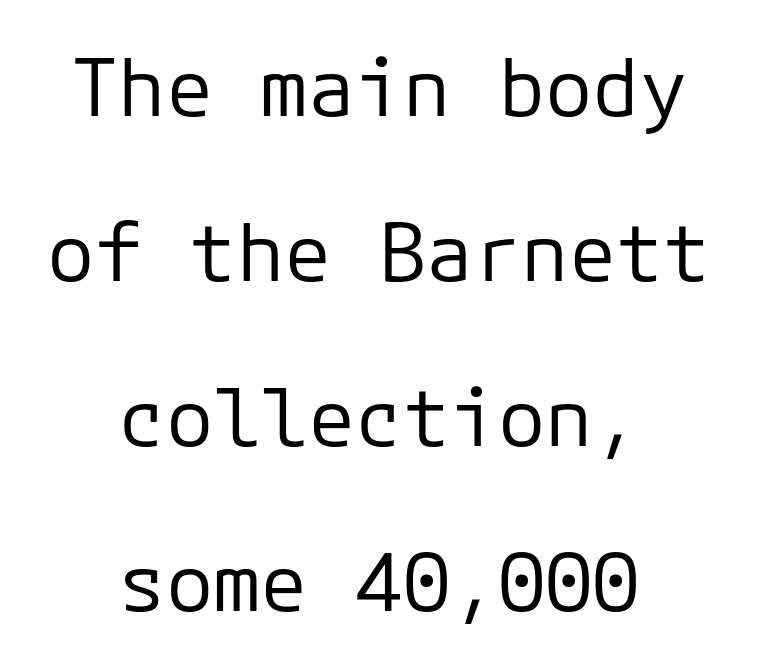
The image shows 79 px regular-weight sans-serif type, upright, monospaced; set centered, loose line spacing (2.09x), normal letter spacing, not underlined; low stroke contrast and a medium x-height.
